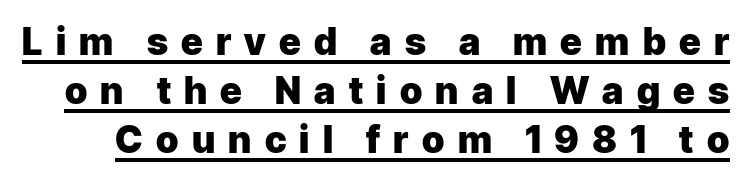
Students, note that the glyphs here are deliberately spaced far apart. Note the varied advance widths — an 'i' is clearly narrower than an 'm'. Normally led — the rows are evenly, conventionally spaced. Compared with an ordinary text face, these strokes are far heavier — a full bold.
